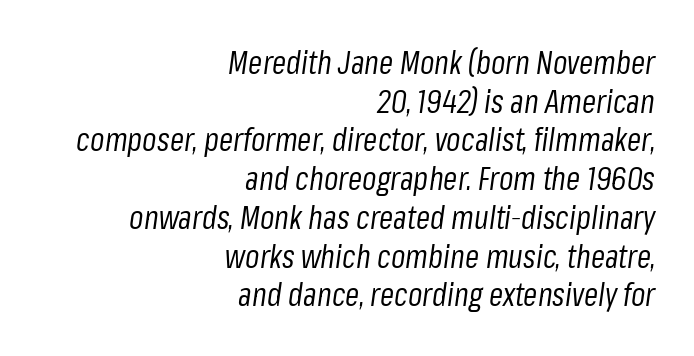
The image shows 32 px regular-weight, condensed type, italic (leaning right); set right-aligned, line spacing 1.21x, normal letter spacing, not underlined; low stroke contrast and a medium x-height.
